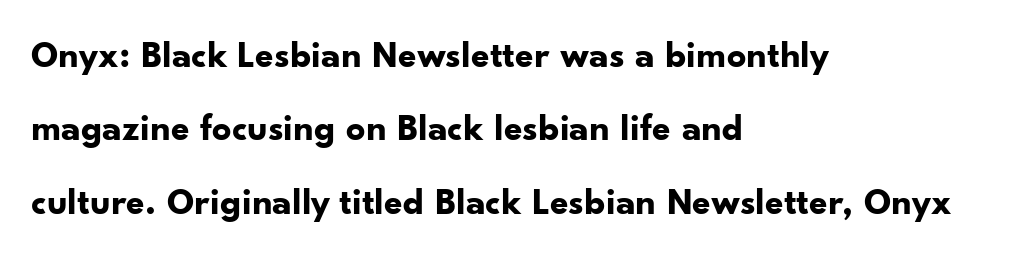
The image shows 38 px bold sans-serif type, upright; set left-aligned, loose line spacing (1.93x), normal letter spacing, not underlined; low stroke contrast and a small x-height.
